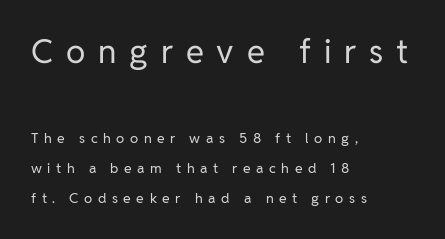
Unlike italic type, these characters show no tilt at all. Horizontally, the lines are justified to the leading edge only. Block one is the big one; block two sits smaller underneath. The face looks like a standard text weight, possibly lighter. If you measured baseline to baseline, you'd find a long distance.
